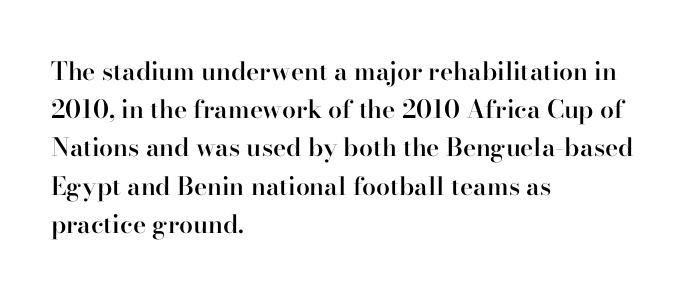
The image shows 25 px text type, upright; set left-aligned, normal line spacing (1.53x), normal letter spacing, not underlined.
